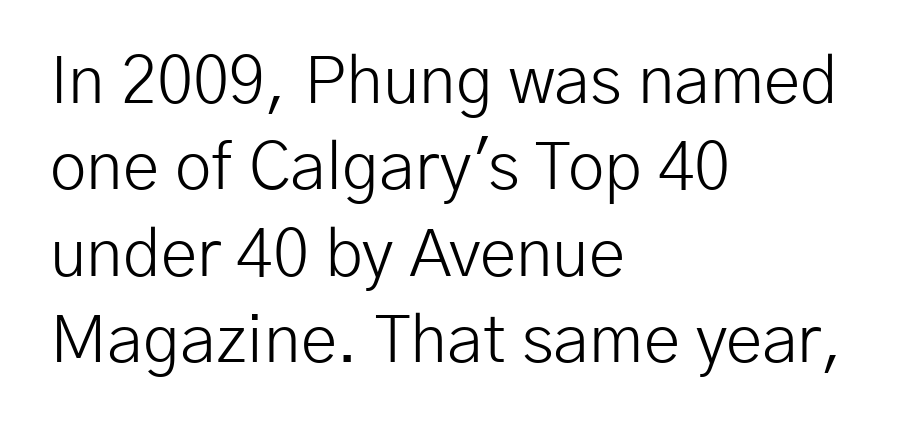
You can tell it's not italic because the verticals are truly vertical. A light-to-regular cut is what we see here. This rendering employs a face without finishing strokes, i.e., a sans-serif. The rendering anchors every line to the left-hand side.
